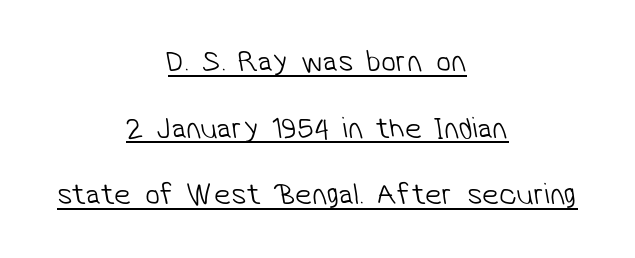
Q: Is the text bold? A: No.
Q: Is the typeface a serif or a sans-serif typeface? A: Sans-serif.
Q: Is the text underlined? A: Yes.
Q: How is the paragraph aligned? A: Centered.
Q: Is the spacing between letters normal or unusually wide? A: Normal.
Q: Is the spacing between lines tight, normal or loose? A: Loose.
Q: Width (condensed, normal, or wide)? A: Normal.
Q: Stroke contrast? A: Low.
Q: x-height? A: Medium.
Q: Monospaced? A: No.
